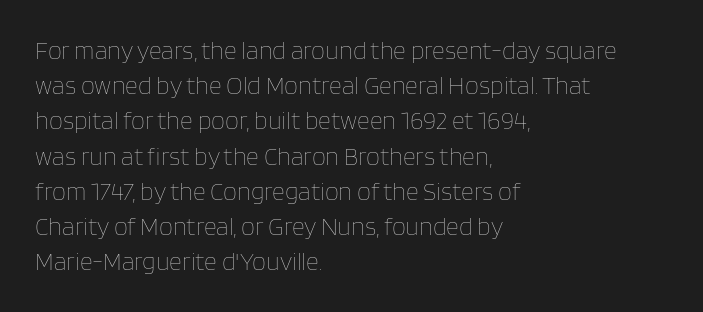
Q: Is the text bold? A: No.
Q: Is the text italic (slanted)? A: No, it is upright.
Q: Is the text underlined? A: No.
Q: How is the paragraph aligned? A: Left-aligned.
Q: Is the spacing between letters normal or unusually wide? A: Normal.
Q: Is the spacing between lines tight, normal or loose? A: Normal.
